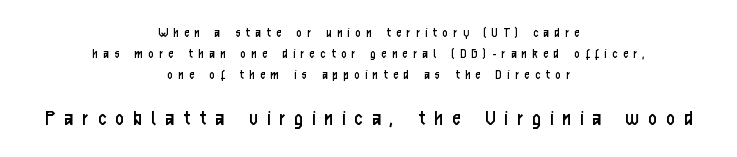
The block of text has a typical density, with ordinary space between rows. Students, note that the glyphs here are deliberately spaced far apart. A clean baseline with only descenders dipping below it. The lower block of text is set noticeably larger than the block above it. Compared with a typical body face, this is equally light or lighter still.
